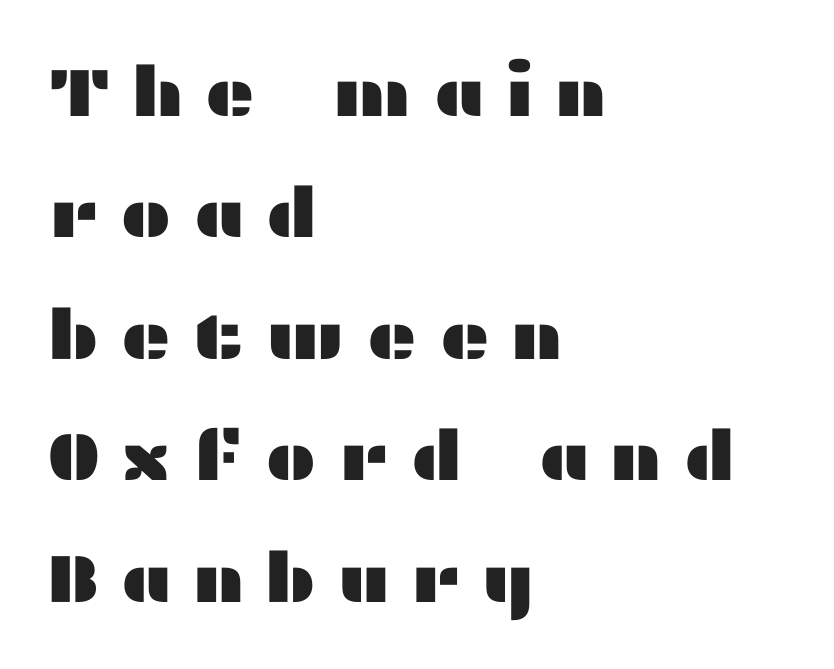
{"serif": "no", "italic": "no", "width": "wide", "stroke_contrast": "medium", "x_height": "medium", "monospaced": "no", "underline": "no", "align": "left", "line_spacing_ratio": 1.76, "letter_spacing": "wide", "letter_spacing_em": 0.3, "glyph_px": 69}
